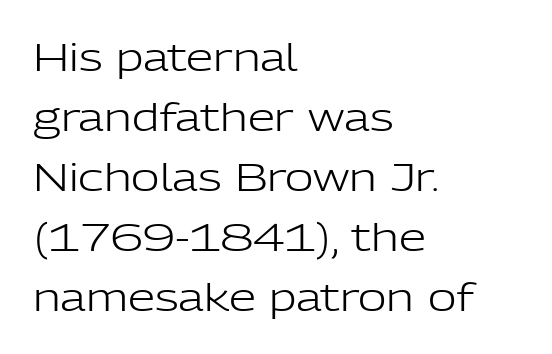
Q: Is the text bold? A: No.
Q: Is the text italic (slanted)? A: No, it is upright.
Q: Is the typeface a serif or a sans-serif typeface? A: Sans-serif.
Q: Is the text underlined? A: No.
Q: How is the paragraph aligned? A: Left-aligned.
Q: Is the spacing between letters normal or unusually wide? A: Normal.
Q: Is the spacing between lines tight, normal or loose? A: Normal.
Q: Width (condensed, normal, or wide)? A: Normal.
Q: Stroke contrast? A: Low.
Q: x-height? A: Medium.
Q: Monospaced? A: No.
